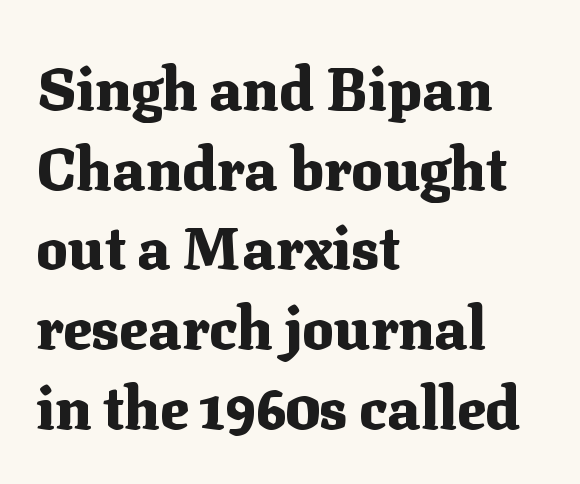
Q: Is the text bold? A: Yes.
Q: Is the text italic (slanted)? A: No, it is upright.
Q: Is the typeface a serif or a sans-serif typeface? A: Serif.
Q: Is the text underlined? A: No.
Q: How is the paragraph aligned? A: Left-aligned.
Q: Is the spacing between letters normal or unusually wide? A: Normal.
Q: Is the spacing between lines tight, normal or loose? A: Normal.
Q: Width (condensed, normal, or wide)? A: Normal.
Q: Stroke contrast? A: Medium.
Q: x-height? A: Medium.
Q: Monospaced? A: No.
